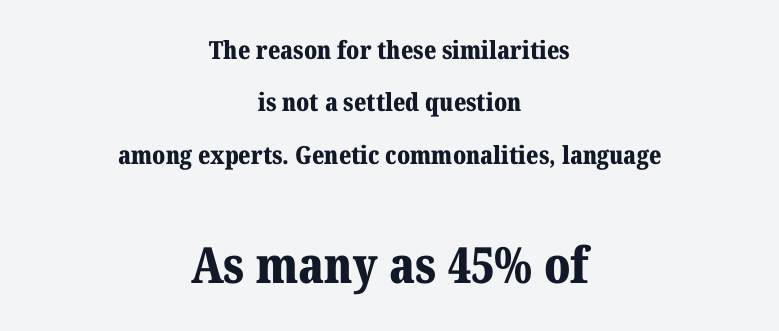
The image shows 50 px bold serif type, upright; set centered, loose line spacing (2.1x), normal letter spacing, not underlined; the second (bottom) block is 2.0x larger; medium stroke contrast and a medium x-height.
